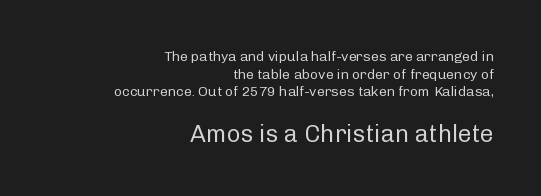
The image shows 24 px text type, upright; set right-aligned, normal line spacing (1.26x), normal letter spacing, not underlined; the second (bottom) block is 1.71x larger.
